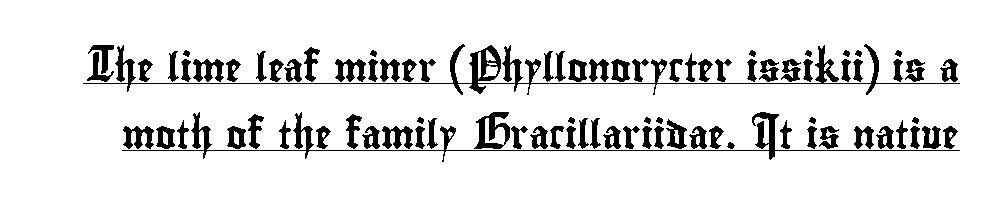
{"serif": "no", "italic": "no", "width": "condensed", "stroke_contrast": "low", "x_height": "small", "monospaced": "no", "underline": "yes", "line_spacing": "loose", "line_spacing_ratio": 2.41, "letter_spacing": "normal", "letter_spacing_em": 0.0, "glyph_px": 28}
